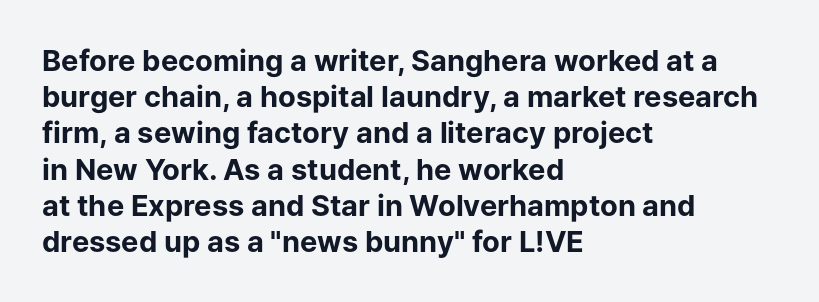
Line beginnings align vertically; line endings do not. A clean baseline with only descenders dipping below it. I'd describe the lettering as bold — thick and assertive. Observe the ordinary spacing: letters are neighbours, not strangers. Is this a sans? Yes — the strokes have no serifs.
